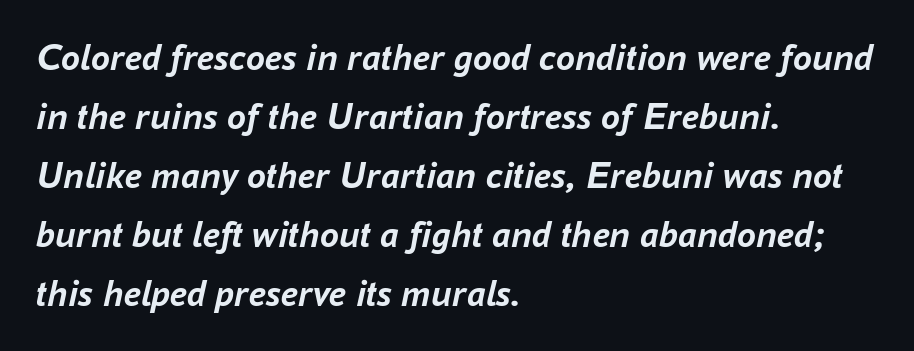
Q: Is the text bold? A: Yes.
Q: Is the text italic (slanted)? A: Yes, it leans right by about 16 degrees.
Q: Is the text underlined? A: No.
Q: How is the paragraph aligned? A: Left-aligned.
Q: Is the spacing between letters normal or unusually wide? A: Normal.
Q: Is the spacing between lines tight, normal or loose? A: Normal.
Q: Width (condensed, normal, or wide)? A: Normal.
Q: Stroke contrast? A: Low.
Q: x-height? A: Medium.
Q: Monospaced? A: No.
